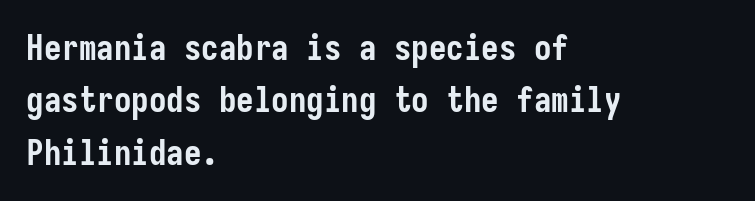
Q: Is the text bold? A: Yes.
Q: Is the text italic (slanted)? A: No, it is upright.
Q: Is the typeface a serif or a sans-serif typeface? A: Sans-serif.
Q: Is the text underlined? A: No.
Q: How is the paragraph aligned? A: Left-aligned.
Q: Is the spacing between letters normal or unusually wide? A: Normal.
Q: Is the spacing between lines tight, normal or loose? A: Normal.
Q: Width (condensed, normal, or wide)? A: Condensed.
Q: Stroke contrast? A: Low.
Q: x-height? A: Medium.
